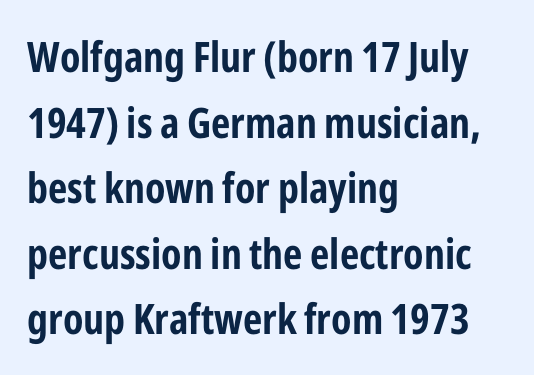
Q: Is the text bold? A: Yes.
Q: Is the text italic (slanted)? A: No, it is upright.
Q: Is the typeface a serif or a sans-serif typeface? A: Sans-serif.
Q: Is the text underlined? A: No.
Q: How is the paragraph aligned? A: Left-aligned.
Q: Is the spacing between letters normal or unusually wide? A: Normal.
Q: Is the spacing between lines tight, normal or loose? A: Normal.
Q: Width (condensed, normal, or wide)? A: Condensed.
Q: Stroke contrast? A: Low.
Q: x-height? A: Medium.
Q: Monospaced? A: No.
